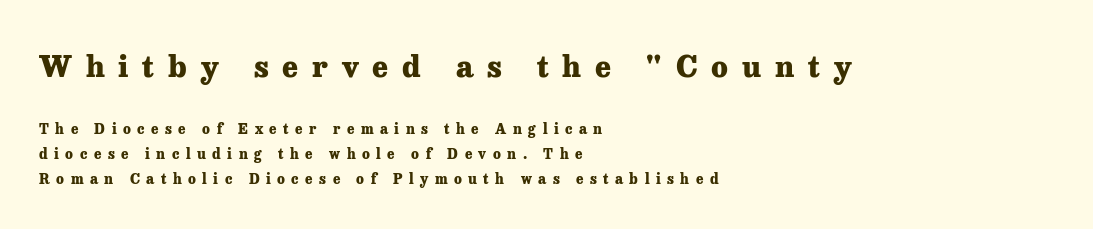
Q: Is the text bold? A: Yes.
Q: Is the text italic (slanted)? A: No, it is upright.
Q: Is the typeface a serif or a sans-serif typeface? A: Serif.
Q: Is the text underlined? A: No.
Q: How is the paragraph aligned? A: Left-aligned.
Q: Is the spacing between letters normal or unusually wide? A: Unusually wide.
Q: Which block of text is set in a larger size, the first (top) or the second (bottom)? A: The first (top) one.
Q: Width (condensed, normal, or wide)? A: Normal.
Q: Stroke contrast? A: Low.
Q: x-height? A: Medium.
Q: Monospaced? A: No.
